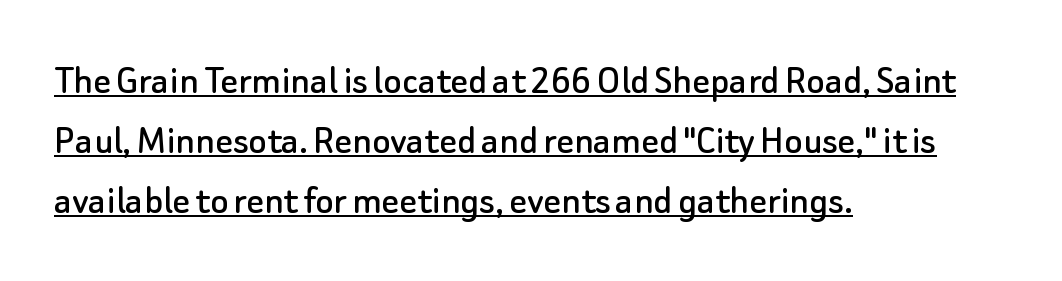
The image shows 43 px sans-serif type, upright; set left-aligned, normal line spacing (1.4x), normal letter spacing, underlined; low stroke contrast and a small x-height.
